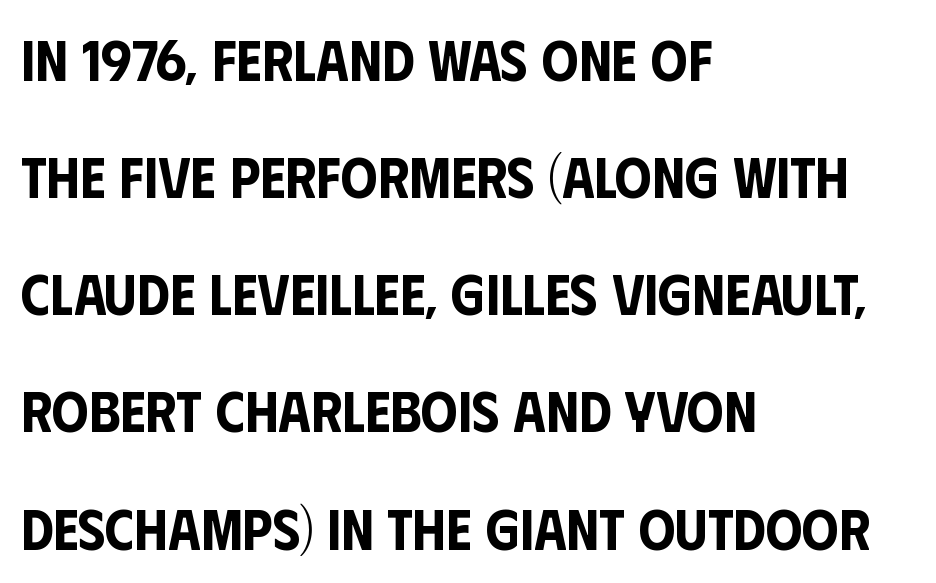
The image shows 58 px condensed sans-serif type, upright; set left-aligned, loose line spacing (2.02x), normal letter spacing, not underlined; low stroke contrast and a large x-height.
